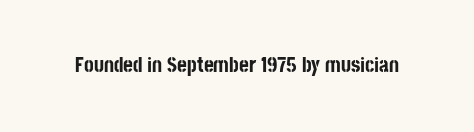
{"italic": "no", "bold": "yes", "underline": "no", "letter_spacing": "normal", "letter_spacing_em": 0.0, "glyph_px": 21}
